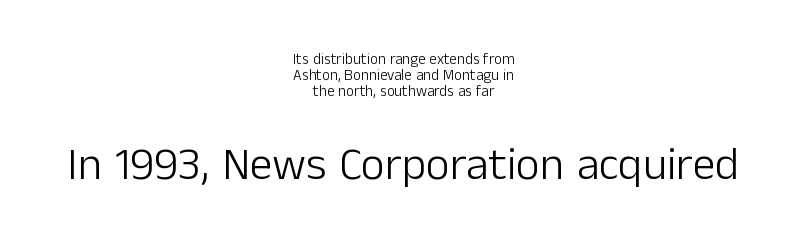
The image shows 46 px light sans-serif type, upright; set centered, tight line spacing (1.06x), normal letter spacing, not underlined; the second (bottom) block is 3.07x larger; low stroke contrast and a medium x-height.
